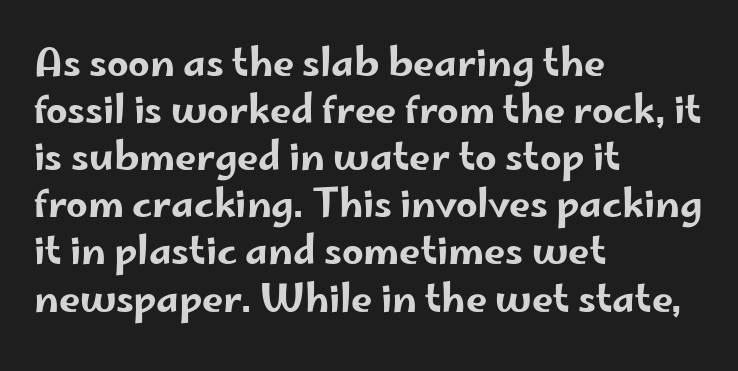
Character widths vary here, with narrow letters taking less room than wide ones. Just letters on the line, the space beneath them empty. In CSS terms this would be text-align: left. Observe the ordinary spacing: letters are neighbours, not strangers. The font family rendered here belongs to the sans-serif group.
